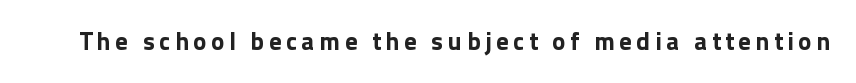
Q: Is the text bold? A: Yes.
Q: Is the text italic (slanted)? A: No, it is upright.
Q: Is the text underlined? A: No.
